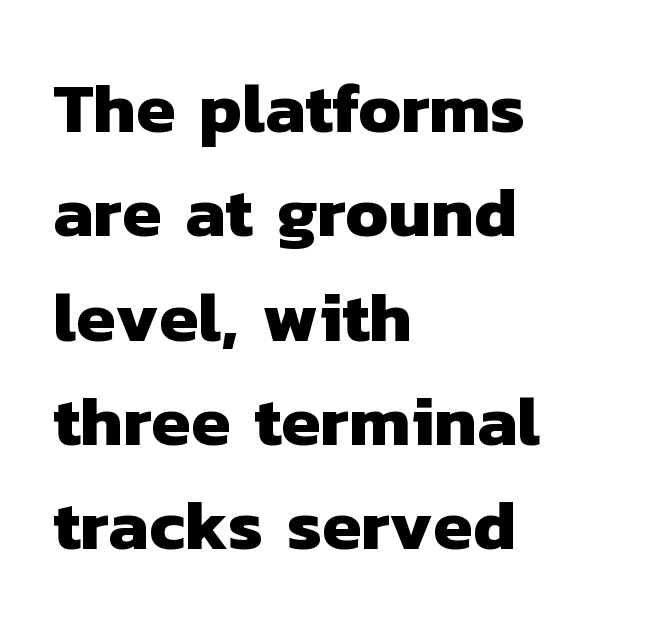
{"serif": "no", "bold": "yes", "weight": "heavy", "width": "normal", "stroke_contrast": "low", "x_height": "medium", "monospaced": "no", "underline": "no", "align": "left", "line_spacing": "normal", "line_spacing_ratio": 1.47, "letter_spacing": "normal", "letter_spacing_em": 0.0, "glyph_px": 71}
